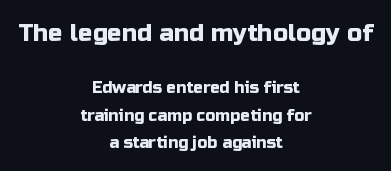
This rendering uses center alignment, leaving both contours irregular but symmetric. No word sits above an underline. Unlike italic type, these characters show no tilt at all. If you squint, the top block still reads clearly — it's the larger of the two.
